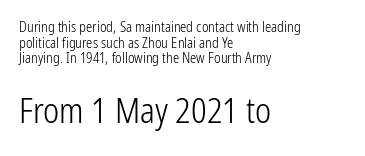
{"serif": "no", "italic": "no", "bold": "no", "weight": "light", "width": "condensed", "stroke_contrast": "low", "x_height": "medium", "monospaced": "no", "underline": "no", "align": "left", "line_spacing": "tight", "line_spacing_ratio": 1.12, "letter_spacing": "normal", "letter_spacing_em": 0.0, "larger_block": "second", "size_ratio": 2.43, "glyph_px": 34}
